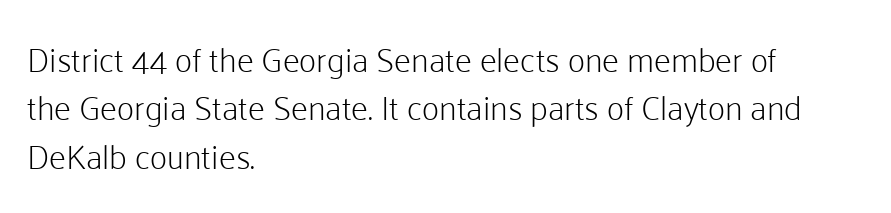
{"serif": "no", "italic": "no", "bold": "no", "weight": "light", "width": "normal", "stroke_contrast": "low", "x_height": "medium", "monospaced": "no", "underline": "no", "align": "left", "line_spacing": "normal", "line_spacing_ratio": 1.42, "letter_spacing": "normal", "letter_spacing_em": 0.0, "glyph_px": 34}
